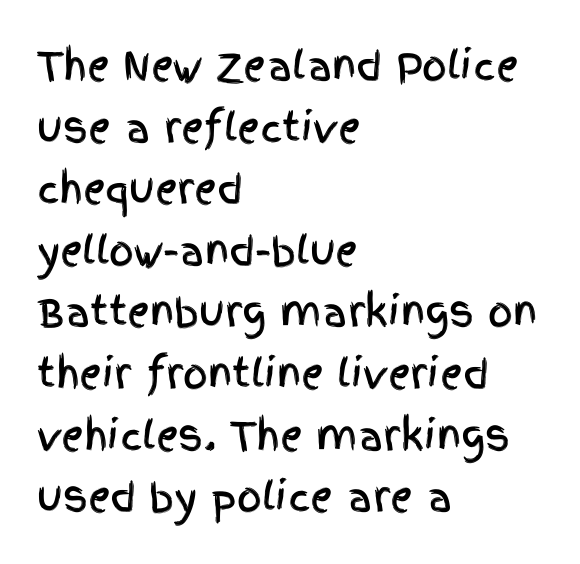
The image shows 39 px condensed sans-serif type, upright; set left-aligned, normal line spacing (1.58x), normal letter spacing, not underlined; a large x-height.
